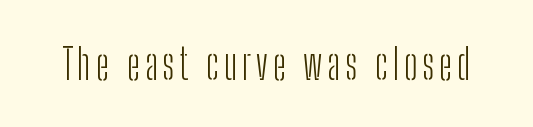
Note the varied advance widths — an 'i' is clearly narrower than an 'm'. The specimen reads as upright at a glance. The space beneath each line is pristine and unruled. Are there feet on the stems? There aren't — it's a sans.
